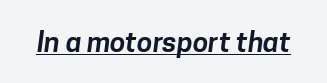
The image shows 28 px sans-serif type; set normal letter spacing, underlined; low stroke contrast and a medium x-height.
